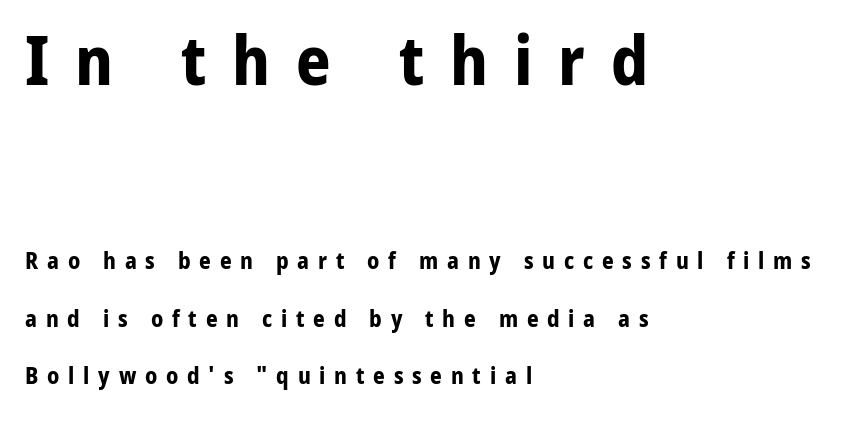
Q: Is the text bold? A: Yes.
Q: Is the text italic (slanted)? A: No, it is upright.
Q: Is the typeface a serif or a sans-serif typeface? A: Sans-serif.
Q: Is the text underlined? A: No.
Q: How is the paragraph aligned? A: Left-aligned.
Q: Is the spacing between letters normal or unusually wide? A: Unusually wide.
Q: Is the spacing between lines tight, normal or loose? A: Loose.
Q: Which block of text is set in a larger size, the first (top) or the second (bottom)? A: The first (top) one.
Q: Width (condensed, normal, or wide)? A: Normal.
Q: Stroke contrast? A: Low.
Q: x-height? A: Medium.
Q: Monospaced? A: No.
